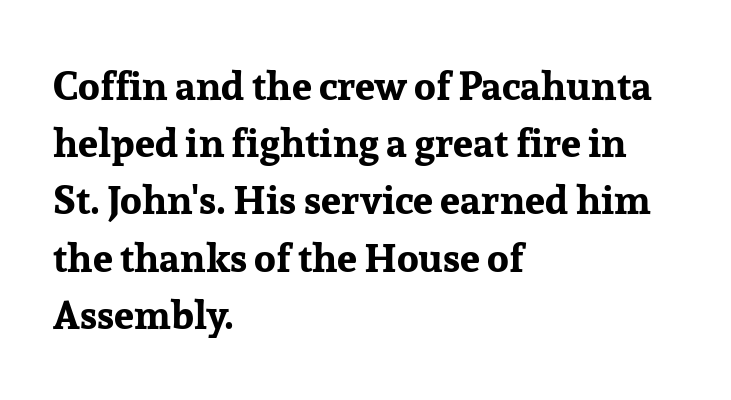
Strong, thick strokes mark this as bold type. Successive baselines arrive at the customary interval. A roman cut, with each character standing at attention. The letters sit at their default tracking, neither squeezed nor spread. Quick note: underline off. Examine the stroke ends and you'll spot serifs.
